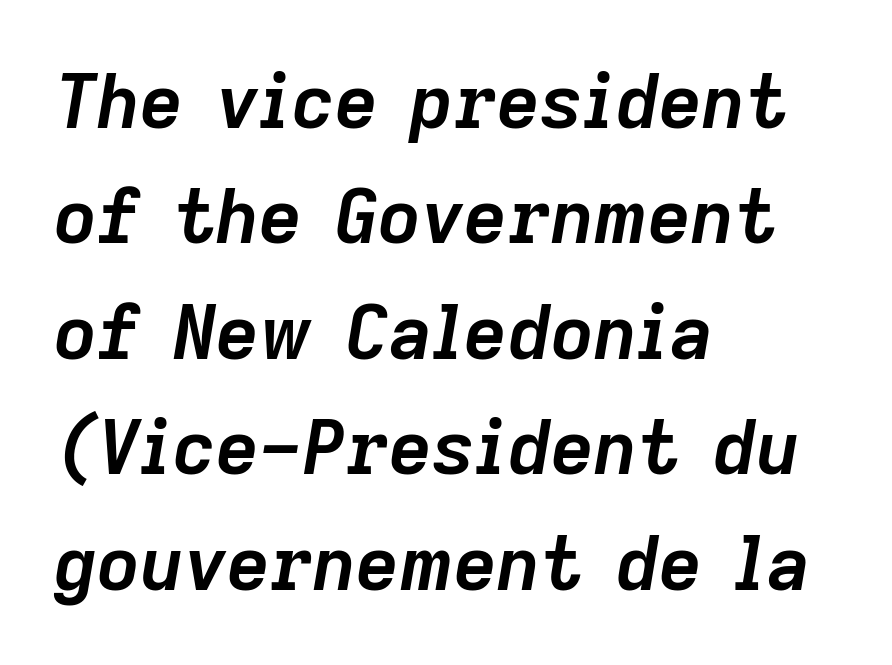
The image shows 75 px semibold type, italic (leaning right); set left-aligned, normal line spacing (1.54x), normal letter spacing, not underlined; low stroke contrast and a medium x-height.
